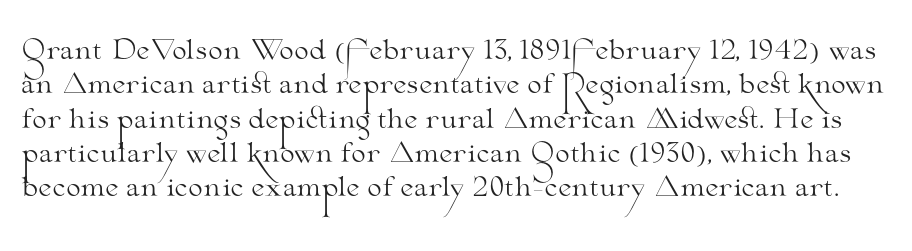
The space beneath each line is pristine and unruled. The cut favours lightness, reaching ordinary text weight at its darkest. These lines were composed using upright roman letters. Horizontal bands of white between lines are of average thickness. The letters sit at their default tracking, neither squeezed nor spread.
